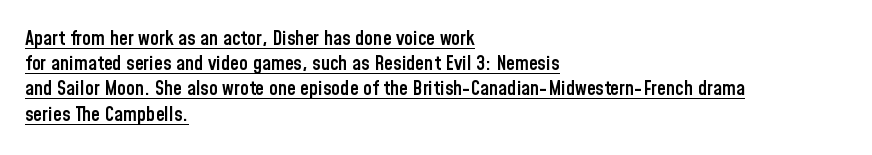
{"italic": "no", "bold": "semi", "underline": "yes", "align": "left", "line_spacing": "normal", "line_spacing_ratio": 1.26, "letter_spacing": "normal", "letter_spacing_em": 0.0, "glyph_px": 20}
